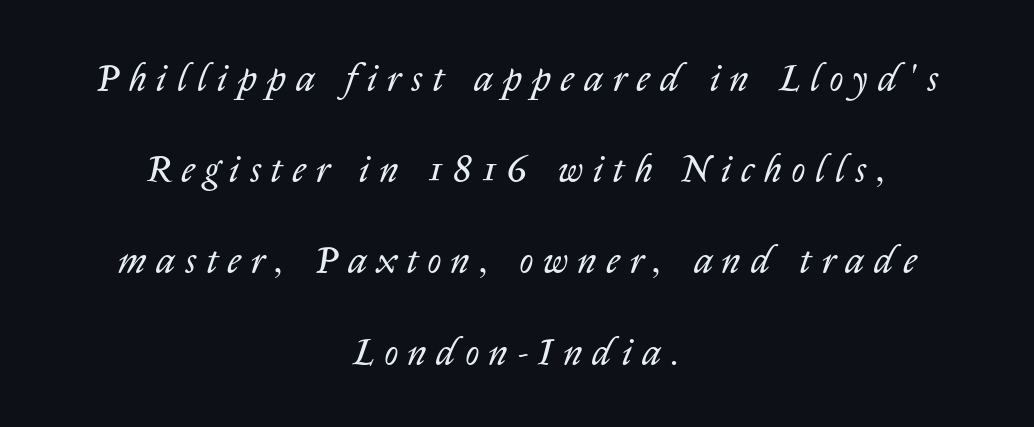
The image shows 38 px regular-weight type, italic (leaning right); set centered, loose line spacing (2.4x), unusually wide letter spacing (+0.27 em), not underlined; low stroke contrast and a medium x-height.
